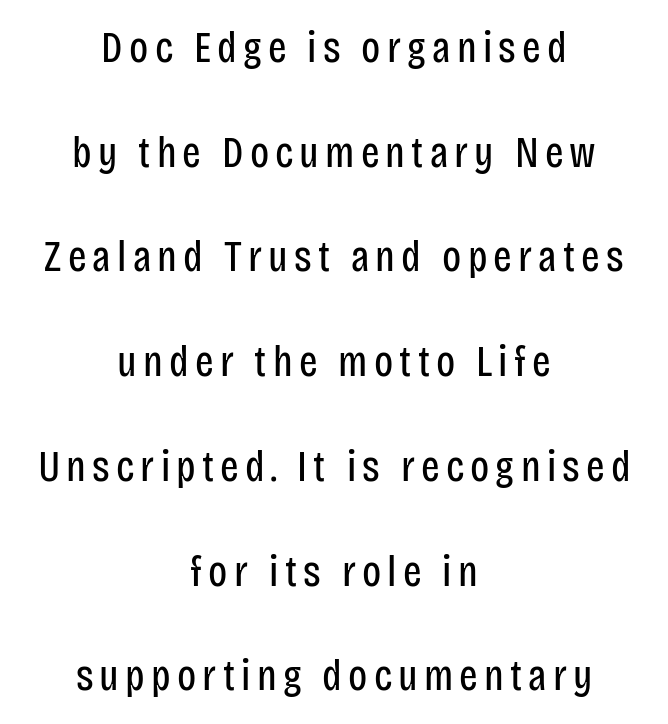
The image shows 44 px regular-weight, condensed sans-serif type, upright; set centered, loose line spacing (2.38x), not underlined; low stroke contrast and a large x-height.
